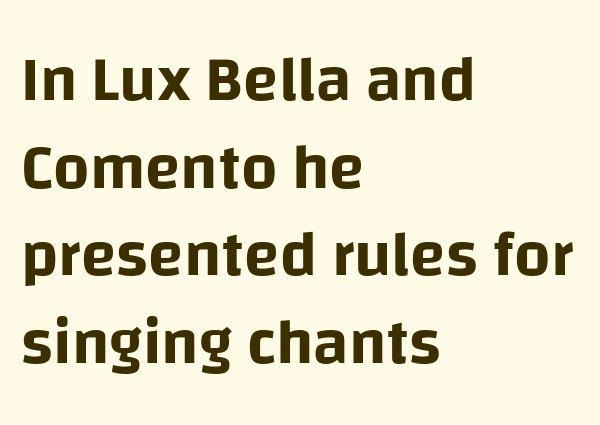
Q: Is the text italic (slanted)? A: No, it is upright.
Q: Is the typeface a serif or a sans-serif typeface? A: Sans-serif.
Q: Is the text underlined? A: No.
Q: How is the paragraph aligned? A: Left-aligned.
Q: Is the spacing between letters normal or unusually wide? A: Normal.
Q: Is the spacing between lines tight, normal or loose? A: Normal.
Q: Width (condensed, normal, or wide)? A: Normal.
Q: Stroke contrast? A: Low.
Q: x-height? A: Large.
Q: Monospaced? A: No.
